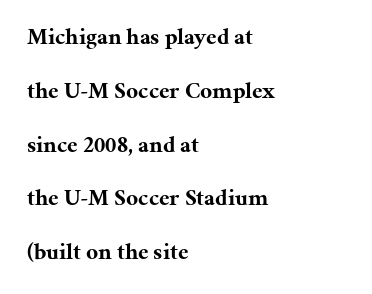
Q: Is the text bold? A: Yes.
Q: Is the text italic (slanted)? A: No, it is upright.
Q: Is the text underlined? A: No.
Q: How is the paragraph aligned? A: Left-aligned.
Q: Is the spacing between letters normal or unusually wide? A: Normal.
Q: Is the spacing between lines tight, normal or loose? A: Loose.
